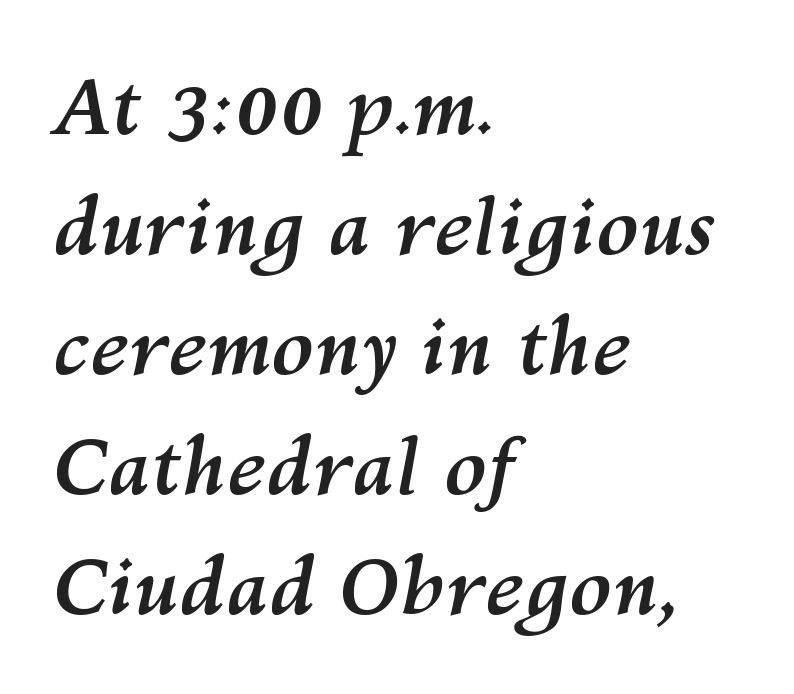
Q: Is the text bold? A: Yes.
Q: Is the text italic (slanted)? A: Yes, it leans right by about 10 degrees.
Q: Is the text underlined? A: No.
Q: How is the paragraph aligned? A: Left-aligned.
Q: Is the spacing between letters normal or unusually wide? A: Normal.
Q: Is the spacing between lines tight, normal or loose? A: Normal.
Q: Width (condensed, normal, or wide)? A: Normal.
Q: Stroke contrast? A: Medium.
Q: x-height? A: Medium.
Q: Monospaced? A: No.
